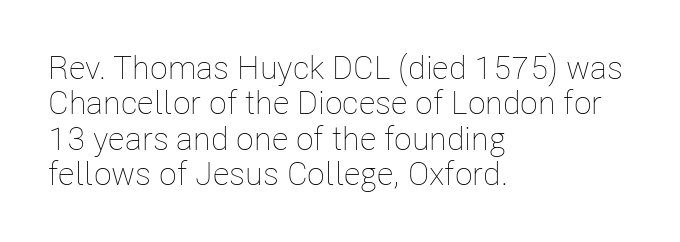
Q: Is the text bold? A: No.
Q: Is the text italic (slanted)? A: No, it is upright.
Q: Is the text underlined? A: No.
Q: How is the paragraph aligned? A: Left-aligned.
Q: Is the spacing between letters normal or unusually wide? A: Normal.
Q: Is the spacing between lines tight, normal or loose? A: Tight.
Q: Width (condensed, normal, or wide)? A: Condensed.
Q: Stroke contrast? A: Low.
Q: x-height? A: Medium.
Q: Monospaced? A: No.
